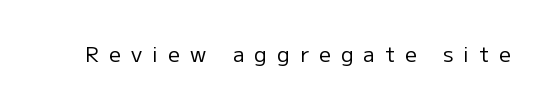
Q: Is the text bold? A: No.
Q: Is the text italic (slanted)? A: No, it is upright.
Q: Is the text underlined? A: No.
Q: Is the spacing between letters normal or unusually wide? A: Unusually wide.
